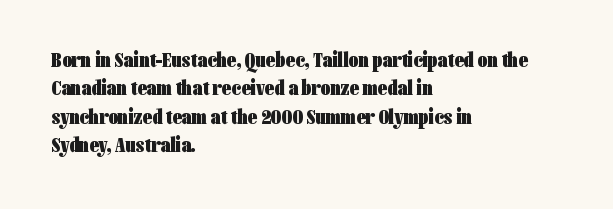
The lines in this sample share a left origin and differ only in where they stop. The block of text has a typical density, with ordinary space between rows. Posture: upright roman. The characters look thick and weighty, a clear bold. Letters rest on an invisible, unmarked baseline. There is no visible air inserted between adjacent glyphs.
